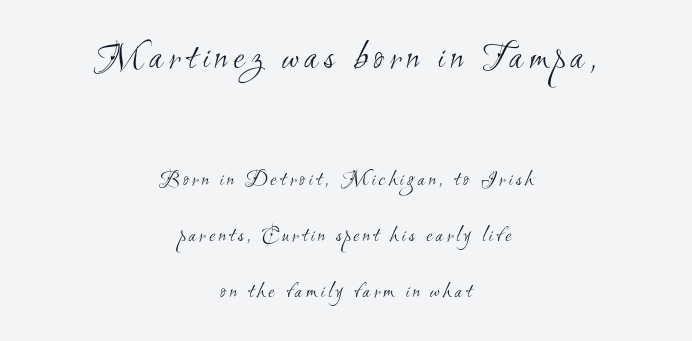
{"serif": "no", "bold": "no", "weight": "light", "width": "condensed", "stroke_contrast": "medium", "x_height": "small", "monospaced": "no", "underline": "no", "align": "center", "line_spacing": "loose", "line_spacing_ratio": 2.44, "larger_block": "first", "size_ratio": 1.78, "glyph_px": 41}
